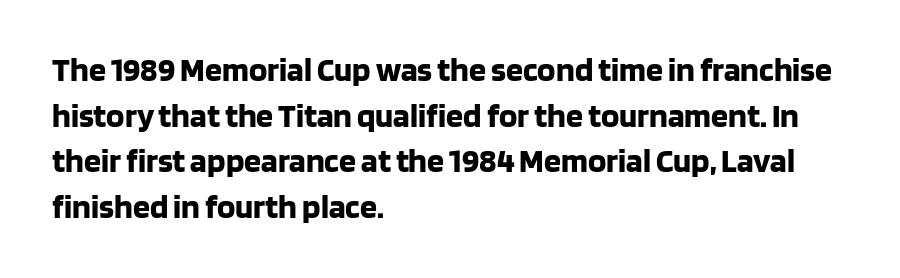
The image shows 34 px bold sans-serif type, upright; set left-aligned, normal line spacing (1.34x), normal letter spacing, not underlined; low stroke contrast and a large x-height.
